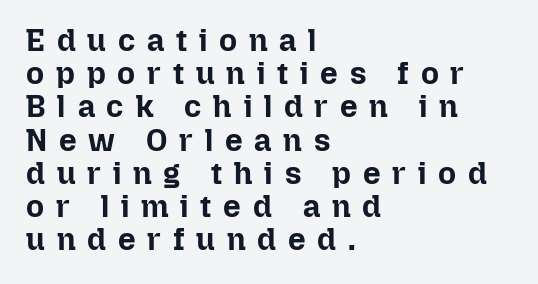
{"italic": "no", "bold": "yes", "weight": "bold", "width": "normal", "stroke_contrast": "low", "x_height": "medium", "monospaced": "no", "underline": "no", "align": "left", "line_spacing": "tight", "line_spacing_ratio": 1.07, "letter_spacing": "wide", "letter_spacing_em": 0.38, "glyph_px": 31}
